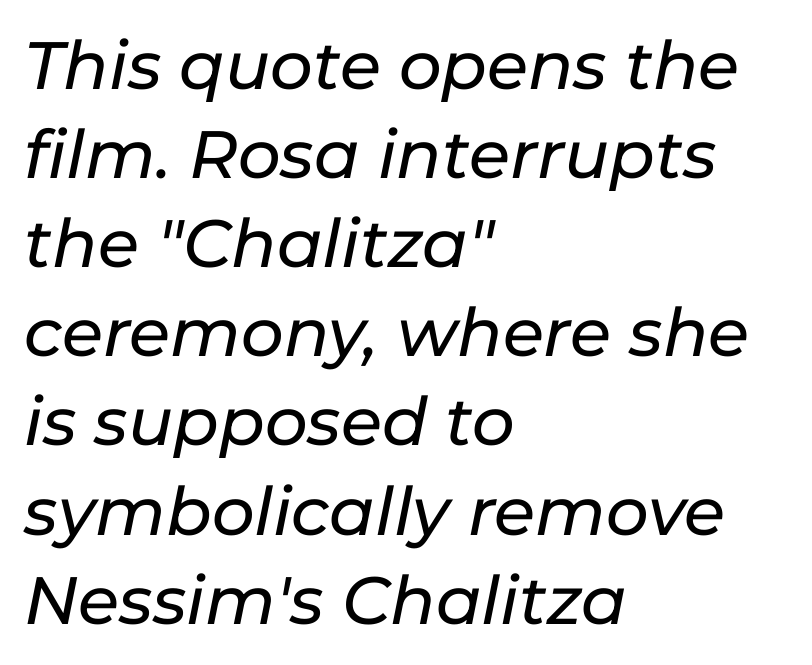
Is there much room between lines? A standard amount, neither cramped nor airy. The line texture is even and compact thanks to regular tracking. Teacher's note: observe the even left margin — that is flush-left alignment. This sample has the flowing, uneven cadence of proportional lettering. Descenders hang freely into open space.
